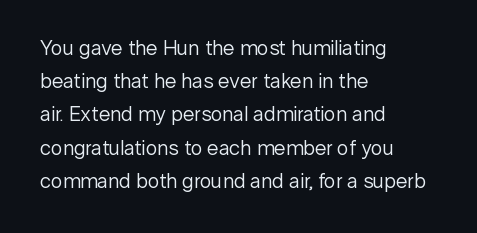
The image shows 21 px text type, upright; set left-aligned, normal line spacing (1.58x), normal letter spacing, not underlined.
